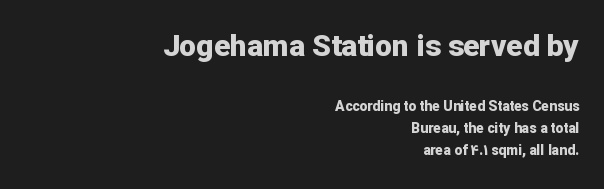
The image shows 30 px bold sans-serif type, upright; set right-aligned, normal line spacing (1.57x), normal letter spacing, not underlined; the first (top) block is 2.14x larger; low stroke contrast and a medium x-height.
